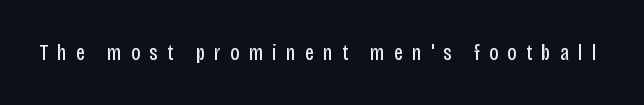
The image shows 22 px text type, upright; set unusually wide letter spacing (+0.42 em), not underlined.
